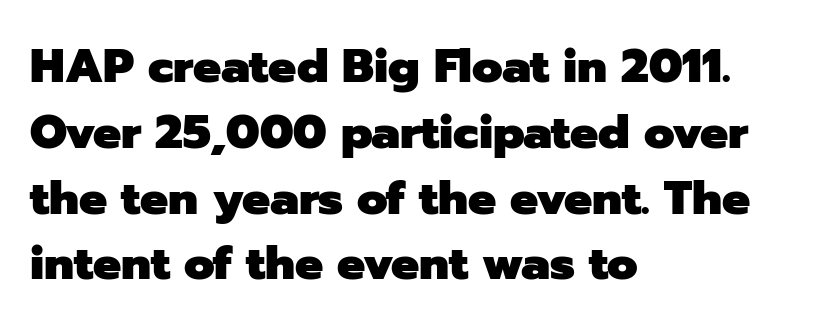
Weight check: bold — yes, fully. Just letters on the line, the space beneath them empty. The type is set solid horizontally, with unmodified tracking. Is there much room between lines? A standard amount, neither cramped nor airy.
